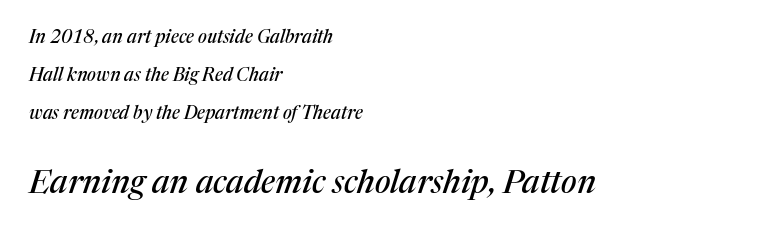
{"serif": "yes", "italic": "yes", "lean": "right", "slant_degrees": 17, "width": "normal", "stroke_contrast": "medium", "x_height": "medium", "monospaced": "no", "underline": "no", "align": "left", "line_spacing": "loose", "line_spacing_ratio": 2.1, "letter_spacing": "normal", "letter_spacing_em": 0.0, "larger_block": "second", "size_ratio": 1.78, "glyph_px": 32}
